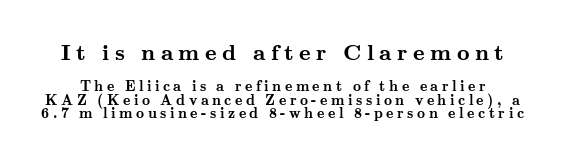
Stroke thickness is high; the sample reads as a true bold. A roman cut, with each character standing at attention. Students, note that the glyphs here are deliberately spaced far apart. Quick note: underline off. One glance says dense: line gaps are narrower than usual.
